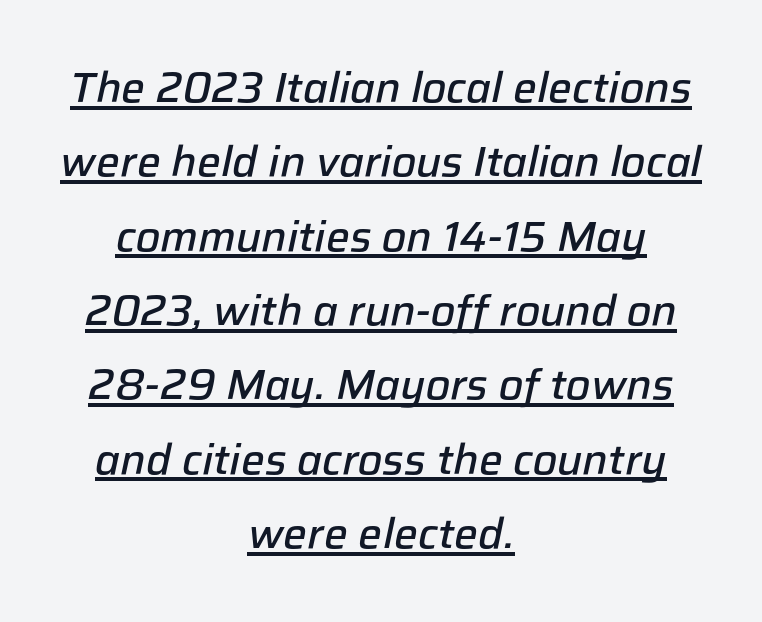
Slightly chunky letters — semibold, I'd say, not full bold. Italic: yes, the glyphs are oblique. In terms of letterspacing, this is plain default setting. The text block is weighted toward neither margin, spreading evenly from the middle. Is this a fixed-width face? No — the glyphs have proportional, varying widths. The passage shown is underscored from start to finish.
